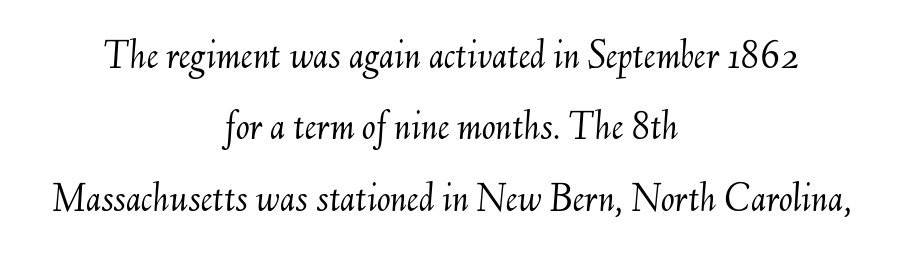
Q: Is the text bold? A: No.
Q: Is the text italic (slanted)? A: Yes, it leans right by about 6 degrees.
Q: Is the text underlined? A: No.
Q: How is the paragraph aligned? A: Centered.
Q: Is the spacing between letters normal or unusually wide? A: Normal.
Q: Width (condensed, normal, or wide)? A: Normal.
Q: Stroke contrast? A: Medium.
Q: x-height? A: Small.
Q: Monospaced? A: No.
